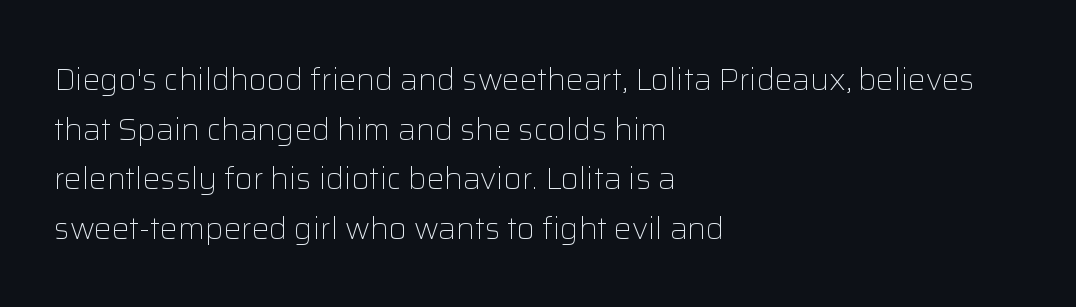
The image shows 31 px light sans-serif type, upright; set left-aligned, normal line spacing (1.6x), normal letter spacing, not underlined; low stroke contrast and a medium x-height.
